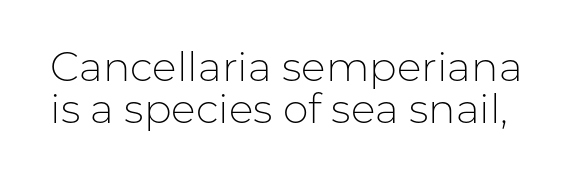
Q: Is the text bold? A: No.
Q: Is the text italic (slanted)? A: No, it is upright.
Q: Is the typeface a serif or a sans-serif typeface? A: Sans-serif.
Q: Is the text underlined? A: No.
Q: Is the spacing between letters normal or unusually wide? A: Normal.
Q: Is the spacing between lines tight, normal or loose? A: Tight.
Q: Width (condensed, normal, or wide)? A: Normal.
Q: Stroke contrast? A: Low.
Q: x-height? A: Medium.
Q: Monospaced? A: No.
